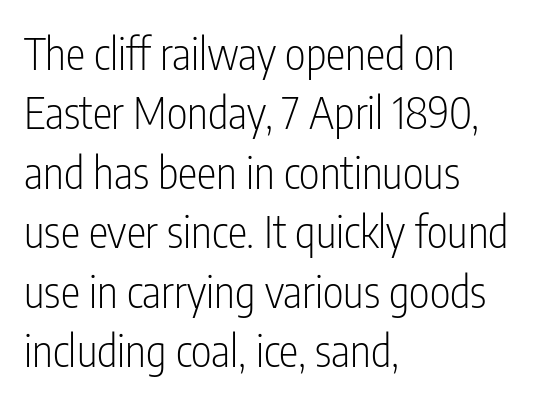
Q: Is the text bold? A: No.
Q: Is the text italic (slanted)? A: No, it is upright.
Q: Is the typeface a serif or a sans-serif typeface? A: Sans-serif.
Q: Is the text underlined? A: No.
Q: How is the paragraph aligned? A: Left-aligned.
Q: Is the spacing between letters normal or unusually wide? A: Normal.
Q: Is the spacing between lines tight, normal or loose? A: Normal.
Q: Width (condensed, normal, or wide)? A: Condensed.
Q: Stroke contrast? A: Low.
Q: x-height? A: Medium.
Q: Monospaced? A: No.
